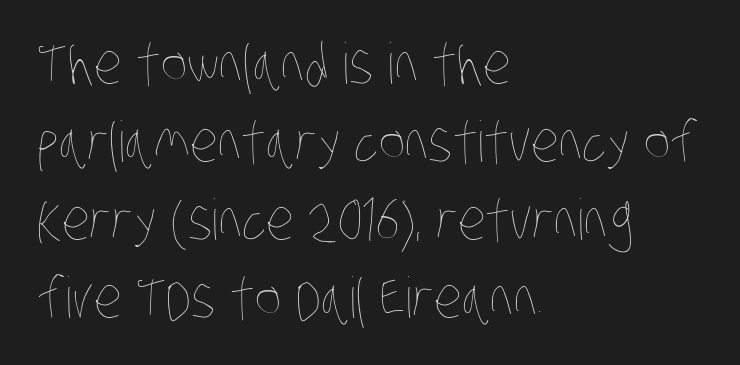
{"bold": "no", "weight": "thin", "width": "condensed", "stroke_contrast": "low", "x_height": "large", "monospaced": "no", "underline": "no", "align": "left", "line_spacing": "normal", "line_spacing_ratio": 1.39, "letter_spacing": "normal", "letter_spacing_em": 0.0, "glyph_px": 56}
